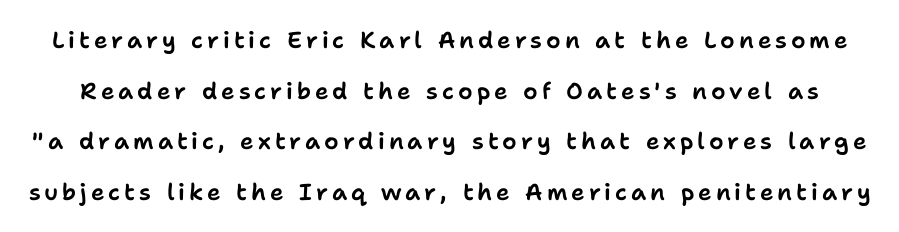
The image shows 23 px text type, upright; set loose line spacing (2.2x), not underlined.
